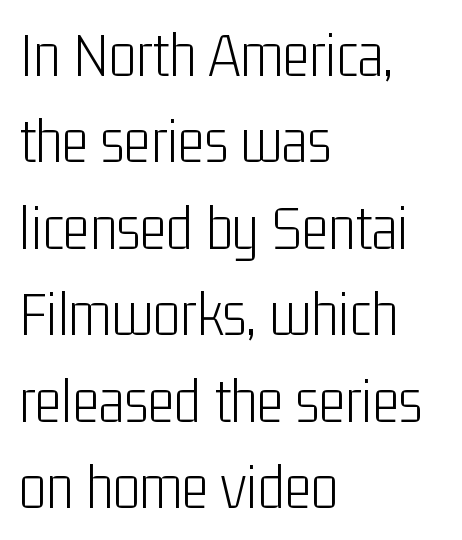
Q: Is the text bold? A: No.
Q: Is the text italic (slanted)? A: No, it is upright.
Q: Is the typeface a serif or a sans-serif typeface? A: Sans-serif.
Q: Is the text underlined? A: No.
Q: How is the paragraph aligned? A: Left-aligned.
Q: Is the spacing between letters normal or unusually wide? A: Normal.
Q: Is the spacing between lines tight, normal or loose? A: Normal.
Q: Width (condensed, normal, or wide)? A: Condensed.
Q: Stroke contrast? A: Low.
Q: x-height? A: Medium.
Q: Monospaced? A: No.
